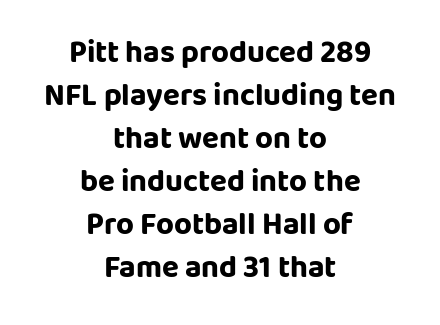
The image shows 31 px bold sans-serif type, upright; set centered, normal line spacing (1.39x), normal letter spacing, not underlined; low stroke contrast and a large x-height.
